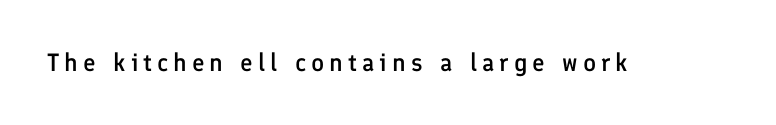
The image shows 25 px text type, upright; set unusually wide letter spacing (+0.2 em), not underlined.
